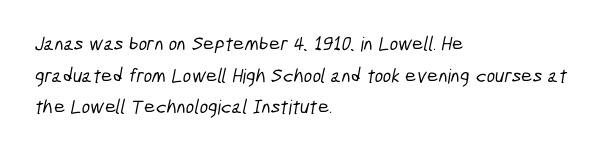
The image shows 20 px text type; set left-aligned, normal line spacing (1.58x), normal letter spacing, not underlined.
